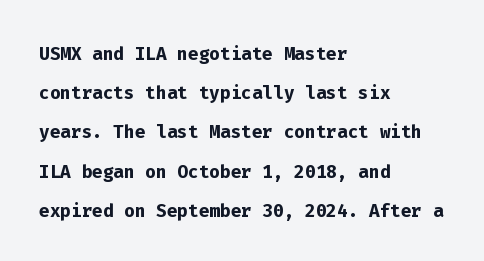
The image shows 25 px bold type, upright; set left-aligned, normal line spacing (1.57x), normal letter spacing, not underlined.
